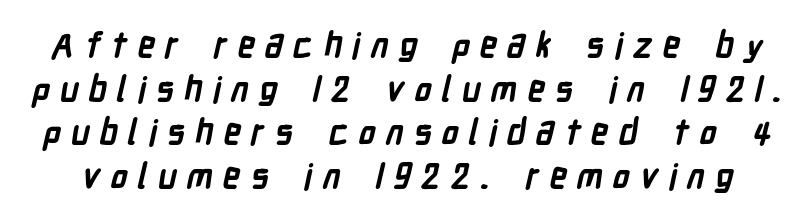
{"serif": "no", "bold": "yes", "weight": "semibold", "width": "condensed", "stroke_contrast": "low", "x_height": "medium", "monospaced": "no", "underline": "no", "line_spacing": "normal", "line_spacing_ratio": 1.25, "letter_spacing": "wide", "letter_spacing_em": 0.28, "glyph_px": 35}
